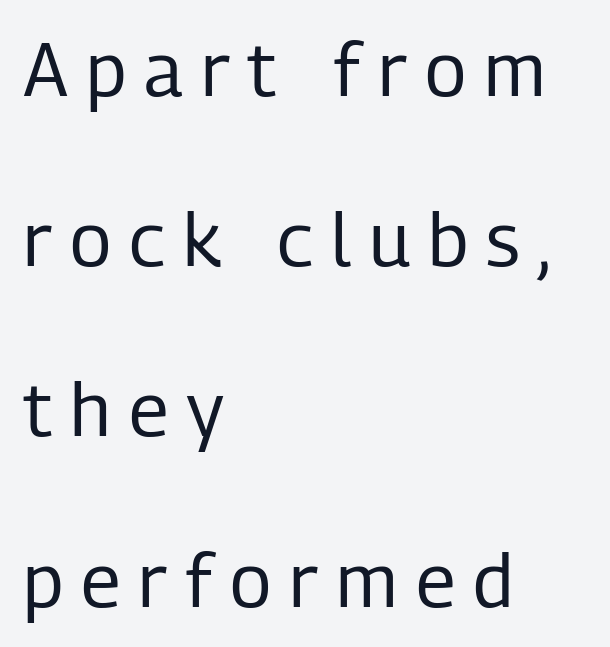
Is the type heavy? It reads as light-to-regular instead. Classification — sans serif. The designer dialed line spacing up above the default. Each line starts at the same left margin while the right side varies. Looks like regular typesetting: each glyph gets only the width it needs.
